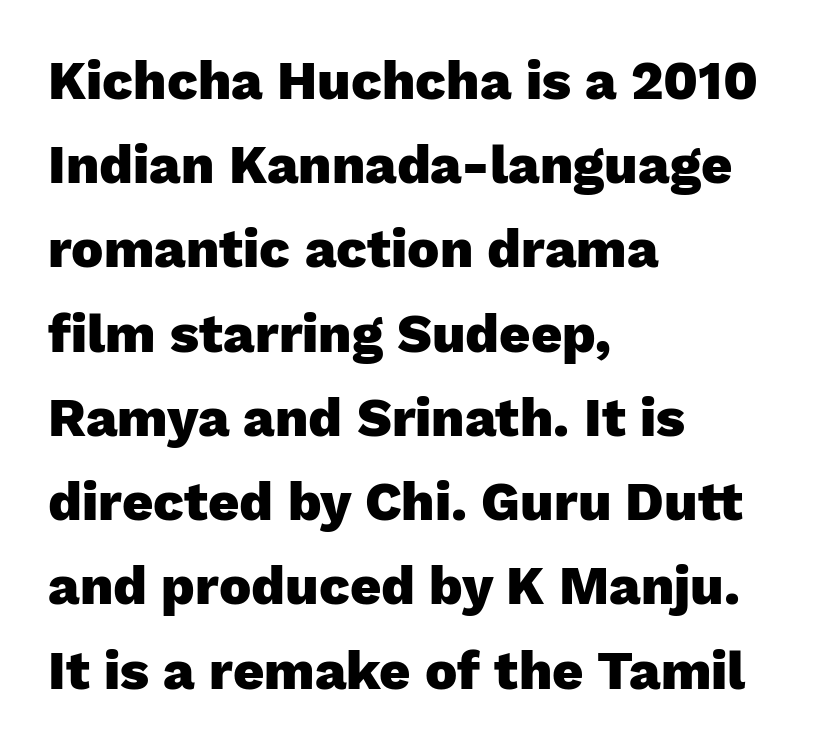
{"serif": "no", "italic": "no", "bold": "yes", "weight": "heavy", "width": "normal", "stroke_contrast": "low", "x_height": "medium", "monospaced": "no", "underline": "no", "align": "left", "line_spacing": "normal", "line_spacing_ratio": 1.56, "letter_spacing": "normal", "letter_spacing_em": 0.0, "glyph_px": 54}
